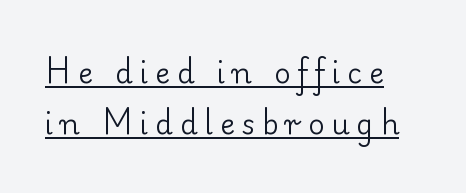
The image shows 28 px regular-weight serif type, upright; set left-aligned, line spacing 1.83x, unusually wide letter spacing (+0.25 em), underlined; low stroke contrast and a small x-height.
